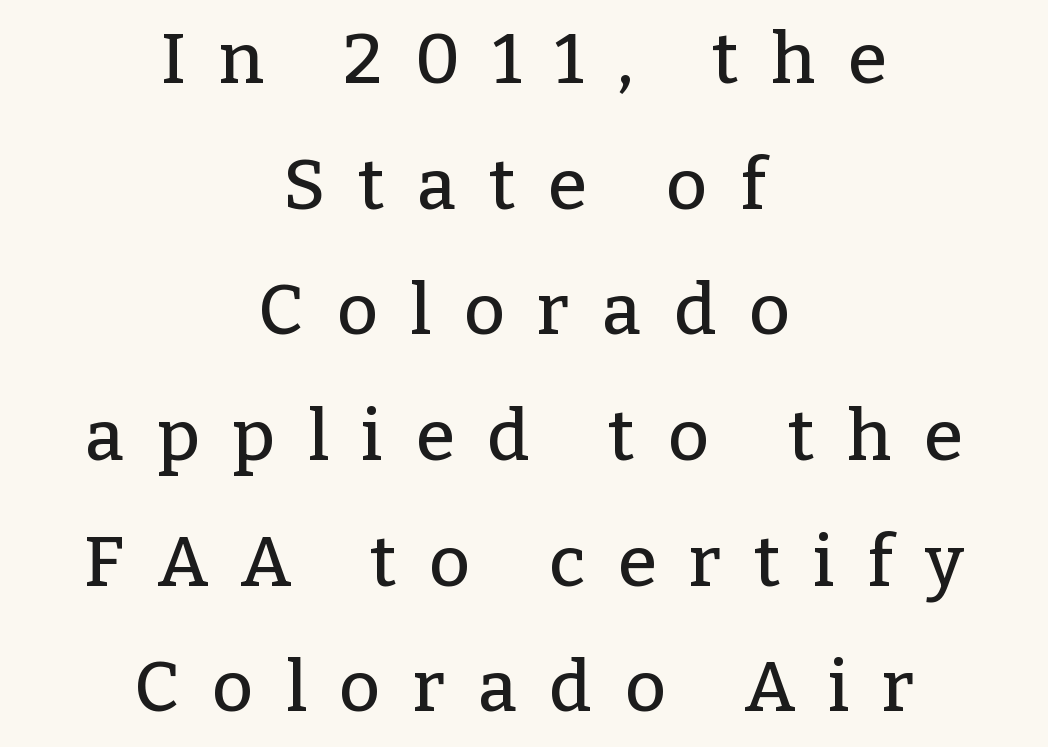
The letters stand upright; this is a roman face. Each row of text sits above clean, open space. Are there feet on the stems? There are — it's a serif. Typeset on center — no edge is straight. Proportional: the letters do not fall into vertical columns.
